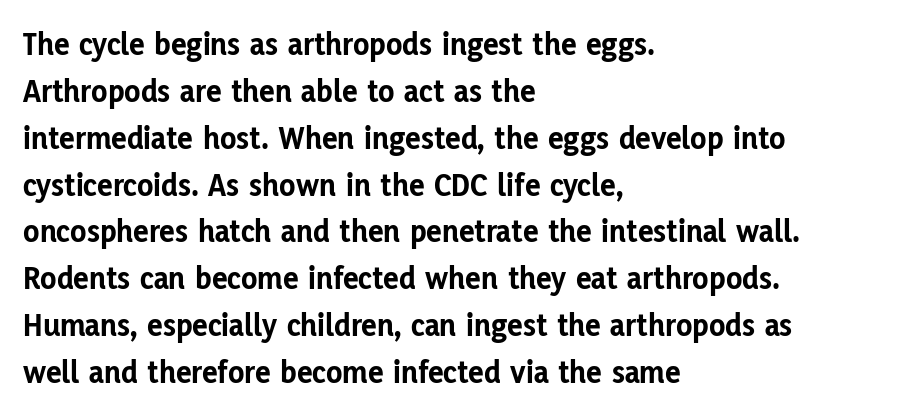
Typographically, this falls in the sans-serif category. Tall strokes in this sample are plumb rather than angled. Unmarked baselines from the first word to the last. Alignment: flush left. The strokes are fattened all the way to bold.
